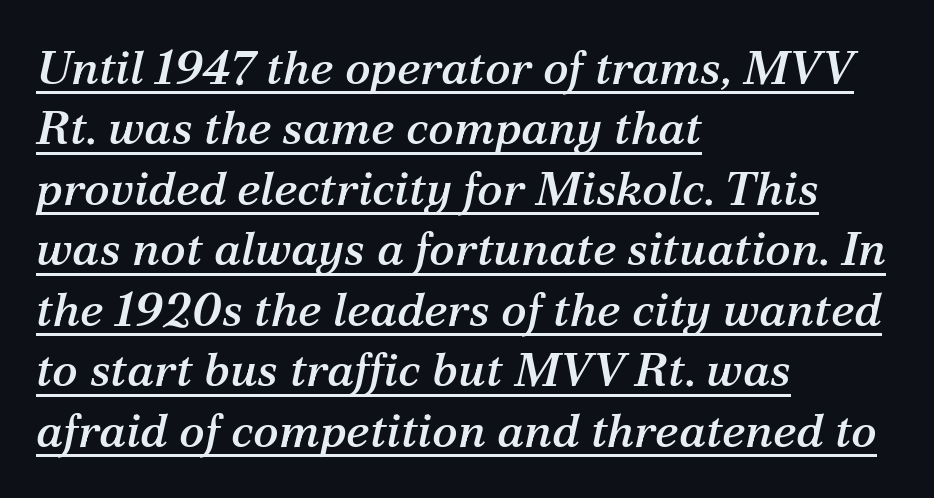
Slanted lettering throughout. Like a heading marked for emphasis, these lines bear an underscore. What stands out about the letter spacing? Nothing — it is the standard amount. Short and long lines alike share a common starting point at left. Whoever set this chose a conventional vertical rhythm.
